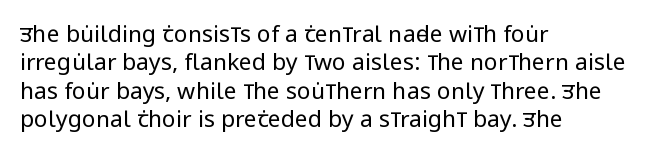
The image shows 23 px text type, upright; set left-aligned, line spacing 1.23x, normal letter spacing, not underlined.
